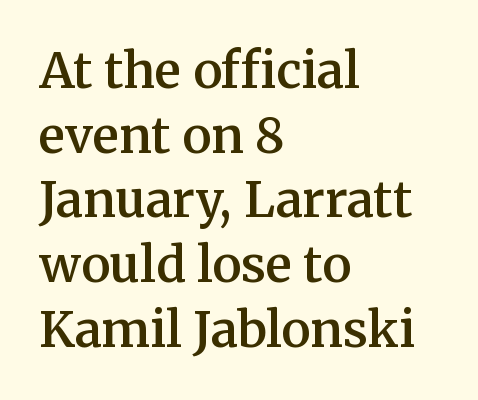
This is roman type, the default non-slanted kind. Default kerning and tracking; the words read as compact shapes. Do the characters align in a grid? No, the font is proportional. The typesetter chose a ragged-right arrangement here.
